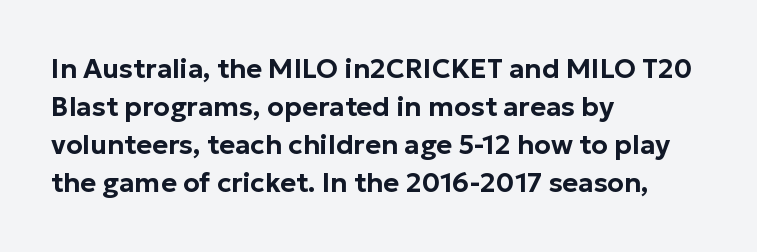
The image shows 27 px text type, upright; set left-aligned, normal line spacing (1.41x), normal letter spacing, not underlined.
